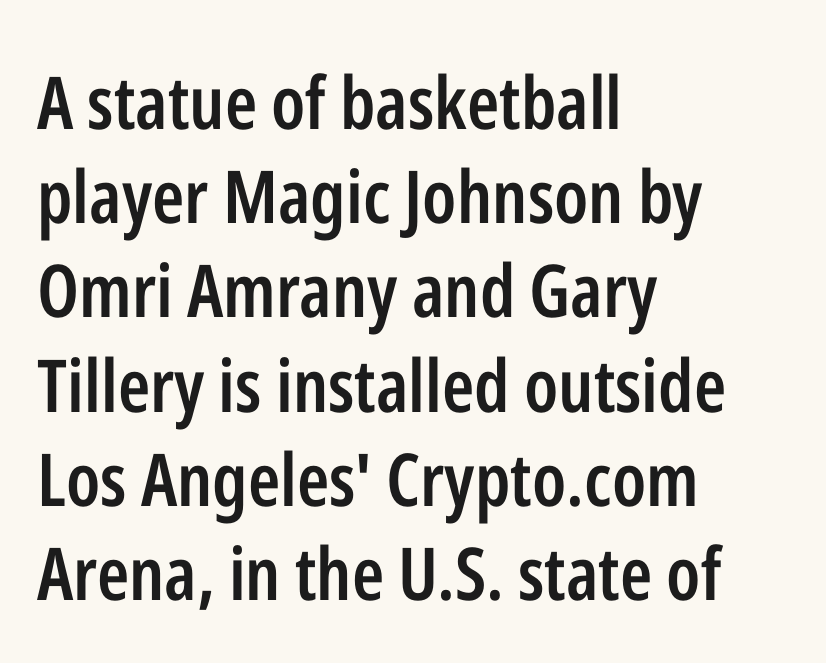
The image shows 73 px semibold, condensed sans-serif type, upright; set left-aligned, normal line spacing (1.29x), normal letter spacing, not underlined; low stroke contrast and a medium x-height.
